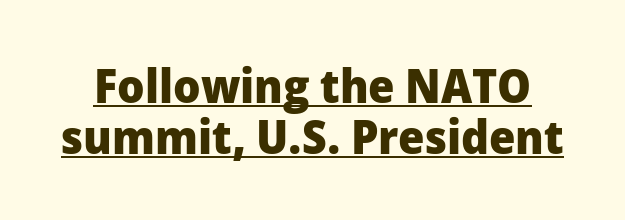
{"serif": "no", "italic": "no", "bold": "yes", "weight": "heavy", "width": "normal", "stroke_contrast": "low", "x_height": "medium", "monospaced": "no", "underline": "yes", "line_spacing": "tight", "line_spacing_ratio": 1.06, "letter_spacing": "normal", "letter_spacing_em": 0.0, "glyph_px": 48}
